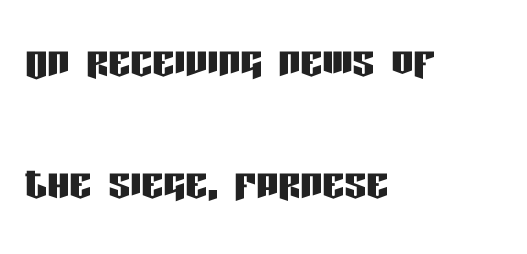
Note the varied advance widths — an 'i' is clearly narrower than an 'm'. Glyph-to-glyph distance matches everyday printed text. These lines are set flush left with a ragged right edge. The rendering uses a large line-height, opening up the rows.
